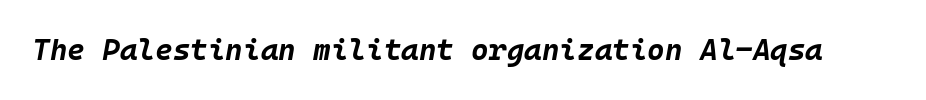
The image shows 30 px bold type, italic (leaning right), monospaced; set normal letter spacing, not underlined; low stroke contrast and a large x-height.
